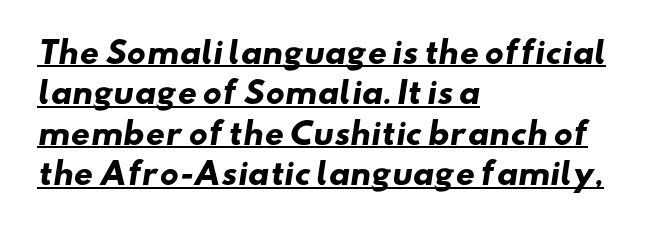
Q: Is the text bold? A: Yes.
Q: Is the typeface a serif or a sans-serif typeface? A: Sans-serif.
Q: Is the text underlined? A: Yes.
Q: How is the paragraph aligned? A: Left-aligned.
Q: Is the spacing between letters normal or unusually wide? A: Normal.
Q: Is the spacing between lines tight, normal or loose? A: Normal.
Q: Width (condensed, normal, or wide)? A: Wide.
Q: Stroke contrast? A: Low.
Q: x-height? A: Small.
Q: Monospaced? A: No.
